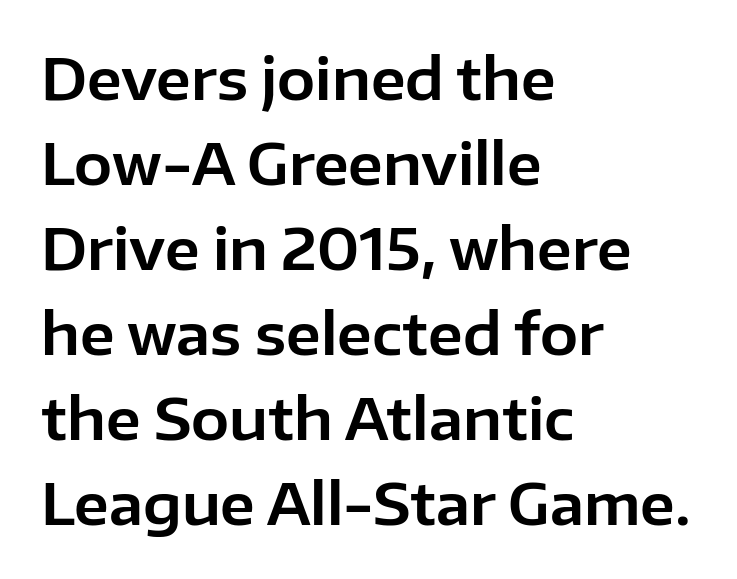
Are there feet on the stems? There aren't — it's a sans. This rendering uses left alignment, leaving the right contour irregular. In terms of leading, this rendering sits right in the middle. The rendering uses natural spacing where letterforms have individual widths. The glyphs are unaccompanied by any horizontal stroke below them.
